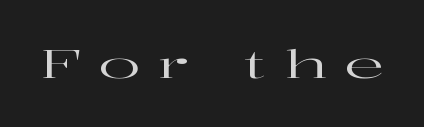
Q: Is the text italic (slanted)? A: No, it is upright.
Q: Is the typeface a serif or a sans-serif typeface? A: Serif.
Q: Is the text underlined? A: No.
Q: Is the spacing between letters normal or unusually wide? A: Unusually wide.
Q: Width (condensed, normal, or wide)? A: Wide.
Q: Stroke contrast? A: High.
Q: x-height? A: Medium.
Q: Monospaced? A: No.
